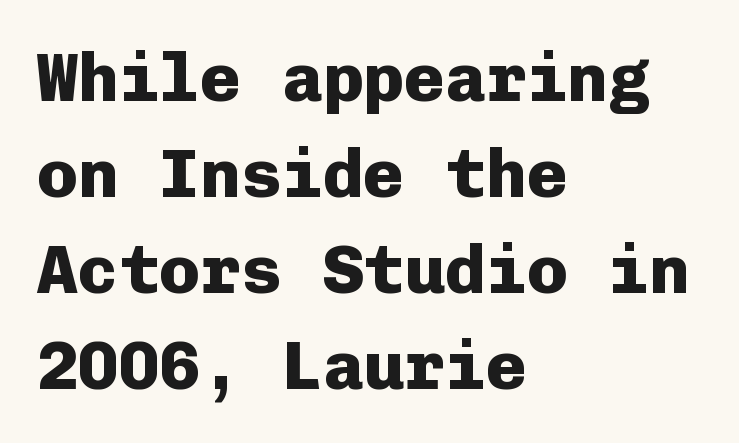
{"serif": "no", "italic": "no", "bold": "yes", "weight": "heavy", "width": "normal", "stroke_contrast": "low", "x_height": "medium", "monospaced": "yes", "underline": "no", "align": "left", "line_spacing": "normal", "line_spacing_ratio": 1.41, "letter_spacing": "normal", "letter_spacing_em": 0.0, "glyph_px": 68}
